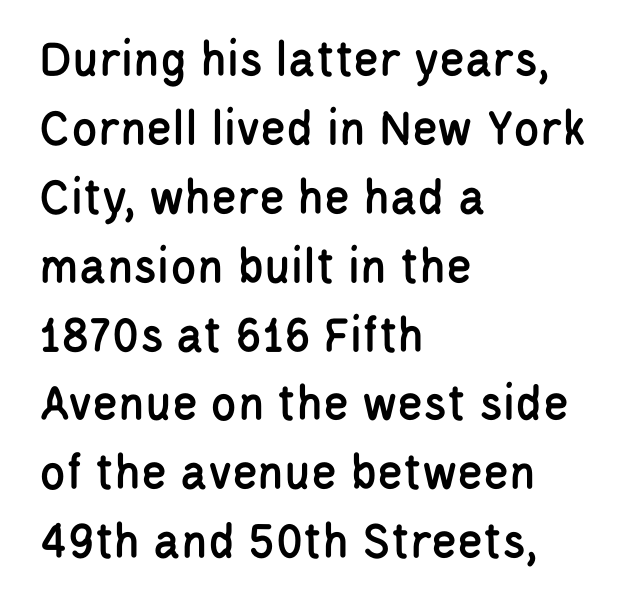
Vertical spacing — default. Character widths vary here, with narrow letters taking less room than wide ones. These lines stack with their left ends in a neat column. If you drew a line through each stem, it would be perfectly vertical.
